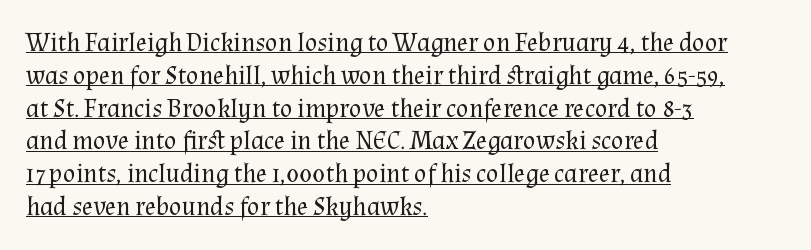
Is the stroke heavy? The answer is a plain regular-or-lighter. In terms of posture, this sample is upright. The face used here is rendered with its standard letterfit. The lines sit at an ordinary, default distance from one another. Descenders here cross a horizontal rule under the line.
